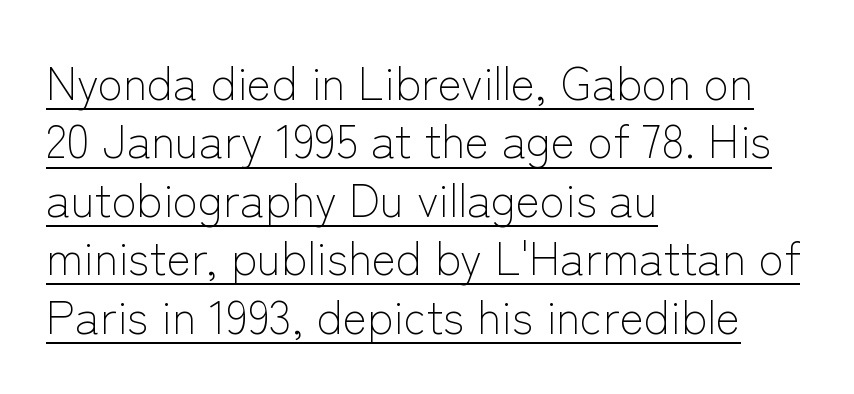
{"serif": "no", "italic": "no", "bold": "no", "weight": "light", "width": "normal", "stroke_contrast": "low", "x_height": "medium", "monospaced": "no", "underline": "yes", "align": "left", "line_spacing": "normal", "line_spacing_ratio": 1.27, "letter_spacing": "normal", "letter_spacing_em": 0.0, "glyph_px": 46}
